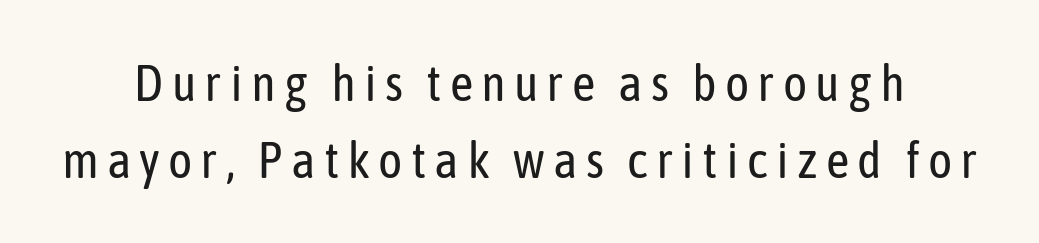
Q: Is the text bold? A: No.
Q: Is the text italic (slanted)? A: No, it is upright.
Q: Is the typeface a serif or a sans-serif typeface? A: Sans-serif.
Q: Is the text underlined? A: No.
Q: Is the spacing between lines tight, normal or loose? A: Normal.
Q: Width (condensed, normal, or wide)? A: Condensed.
Q: Stroke contrast? A: Low.
Q: x-height? A: Medium.
Q: Monospaced? A: No.
